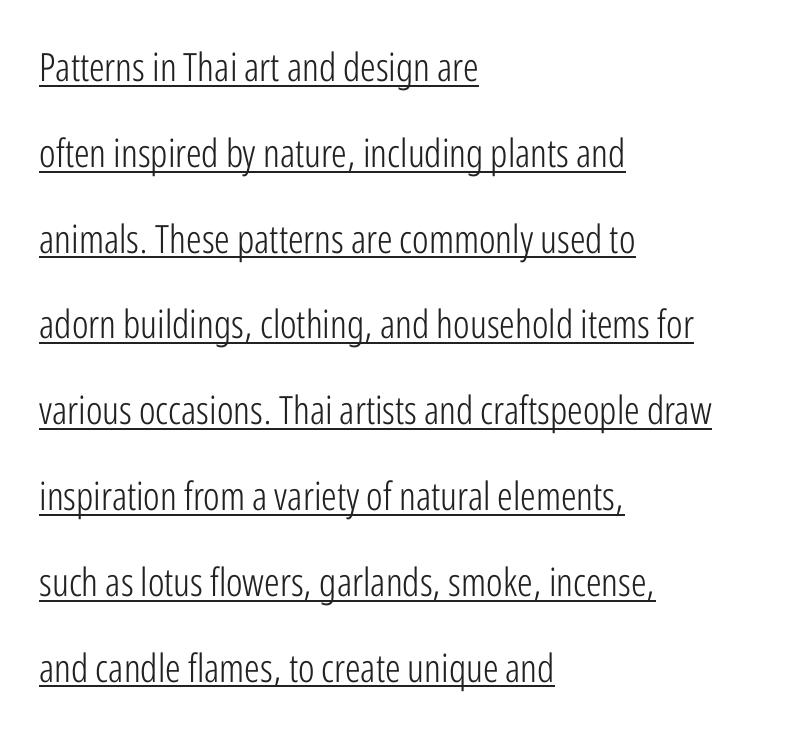
Q: Is the text bold? A: No.
Q: Is the text italic (slanted)? A: No, it is upright.
Q: Is the typeface a serif or a sans-serif typeface? A: Sans-serif.
Q: Is the text underlined? A: Yes.
Q: How is the paragraph aligned? A: Left-aligned.
Q: Is the spacing between letters normal or unusually wide? A: Normal.
Q: Is the spacing between lines tight, normal or loose? A: Loose.
Q: Width (condensed, normal, or wide)? A: Condensed.
Q: Stroke contrast? A: Low.
Q: x-height? A: Medium.
Q: Monospaced? A: No.
